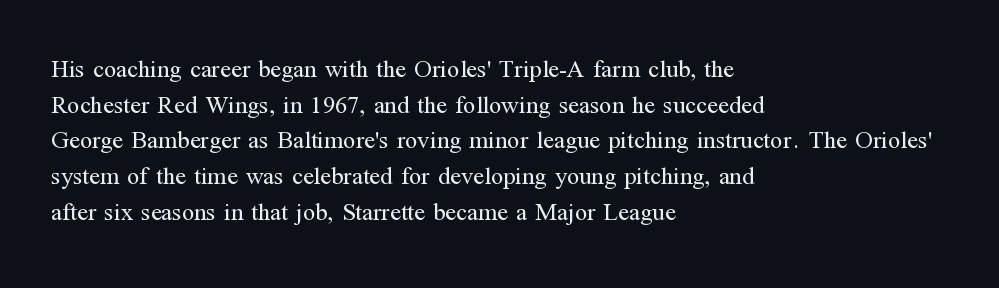
The image shows 25 px text type, upright; set left-aligned, normal line spacing (1.43x), normal letter spacing, not underlined.
